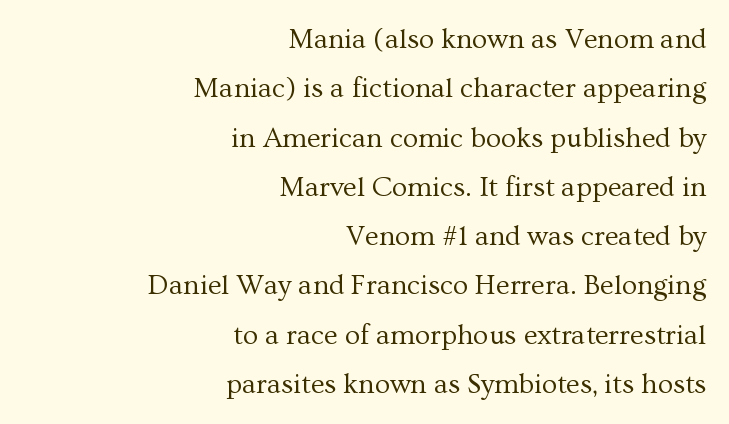
Q: Is the text bold? A: No.
Q: Is the text italic (slanted)? A: No, it is upright.
Q: Is the typeface a serif or a sans-serif typeface? A: Serif.
Q: Is the text underlined? A: No.
Q: How is the paragraph aligned? A: Right-aligned.
Q: Is the spacing between letters normal or unusually wide? A: Normal.
Q: Width (condensed, normal, or wide)? A: Normal.
Q: Stroke contrast? A: Medium.
Q: x-height? A: Medium.
Q: Monospaced? A: No.
